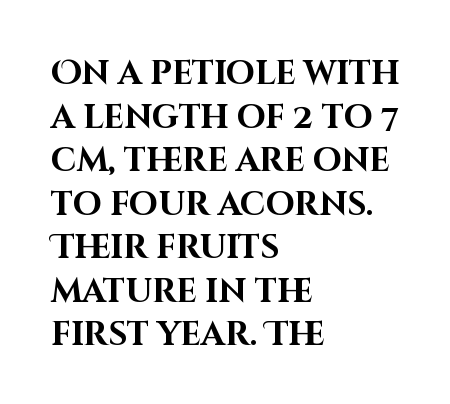
Does the type have serifs? No, each stem ends abruptly. The paragraph shown leans on its left margin. The face used here is proportionally spaced, like ordinary book or web type. Notice how descenders clear the ascenders below comfortably — that's standard leading. Weight check: bold — yes, fully.
